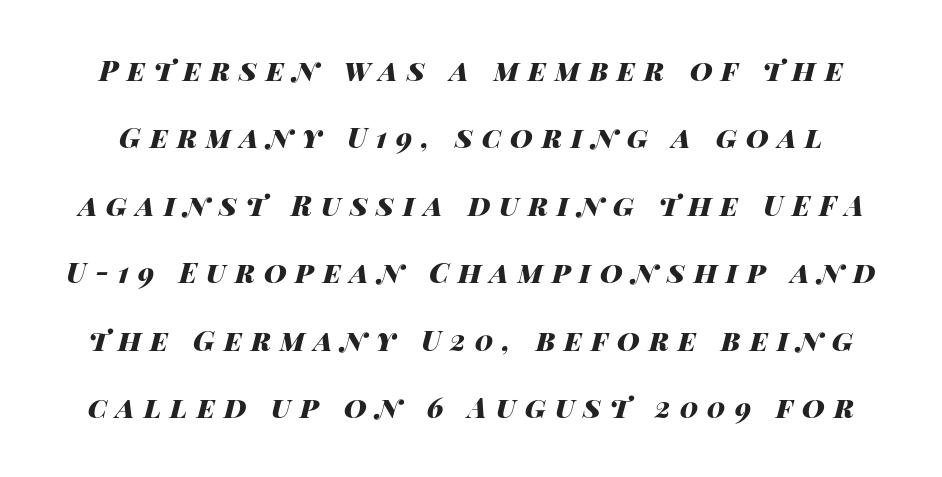
The image shows 28 px heavy, wide type, italic (leaning right); set loose line spacing (2.41x), unusually wide letter spacing (+0.32 em), not underlined; high stroke contrast and a large x-height.
